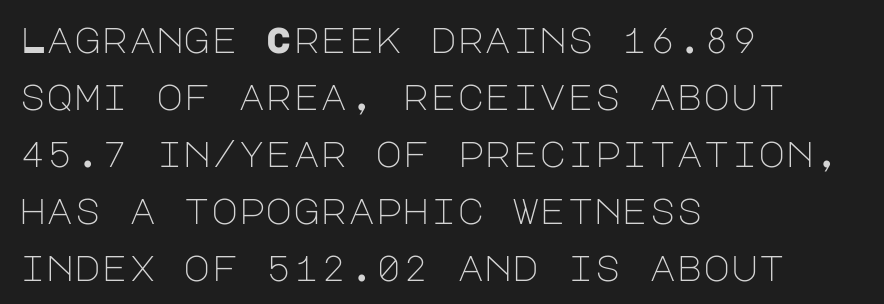
Q: Is the text bold? A: No.
Q: Is the text italic (slanted)? A: No, it is upright.
Q: Is the typeface a serif or a sans-serif typeface? A: Sans-serif.
Q: Is the text underlined? A: No.
Q: How is the paragraph aligned? A: Left-aligned.
Q: Is the spacing between letters normal or unusually wide? A: Normal.
Q: Is the spacing between lines tight, normal or loose? A: Normal.
Q: Width (condensed, normal, or wide)? A: Normal.
Q: Stroke contrast? A: Low.
Q: x-height? A: Large.
